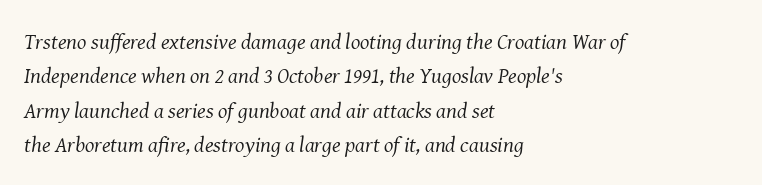
Q: Is the text bold? A: No.
Q: Is the text italic (slanted)? A: Yes, it leans right by about 8 degrees.
Q: Is the text underlined? A: No.
Q: How is the paragraph aligned? A: Left-aligned.
Q: Is the spacing between letters normal or unusually wide? A: Normal.
Q: Is the spacing between lines tight, normal or loose? A: Normal.
